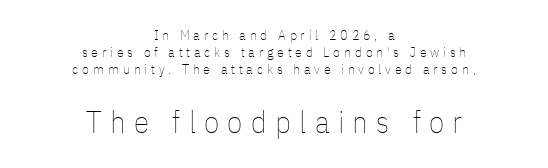
{"italic": "no", "bold": "no", "weight": "thin", "width": "condensed", "stroke_contrast": "low", "x_height": "medium", "monospaced": "no", "underline": "no", "align": "center", "line_spacing_ratio": 1.22, "letter_spacing": "wide", "letter_spacing_em": 0.27, "larger_block": "second", "size_ratio": 2.21, "glyph_px": 31}
